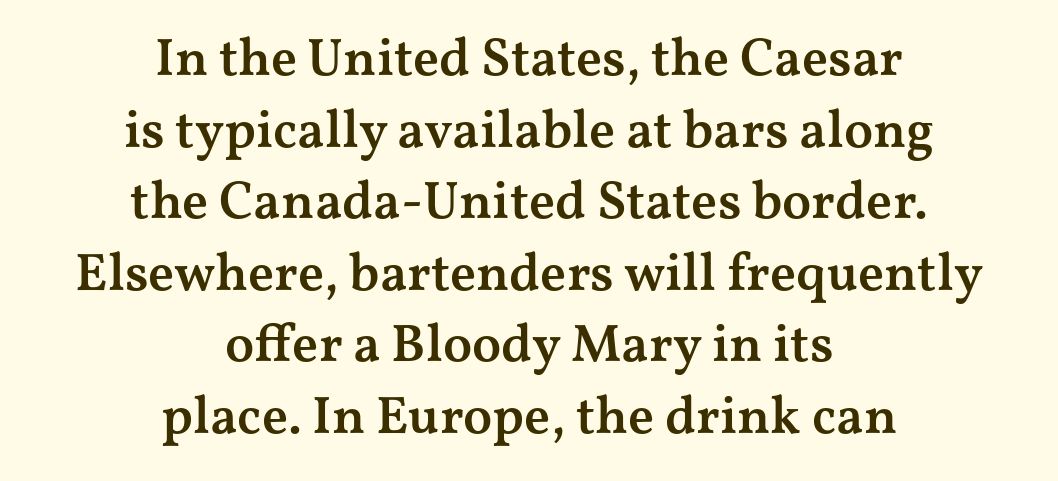
The image shows 53 px semibold, wide serif type, upright; set centered, normal line spacing (1.35x), normal letter spacing, not underlined; medium stroke contrast and a medium x-height.
